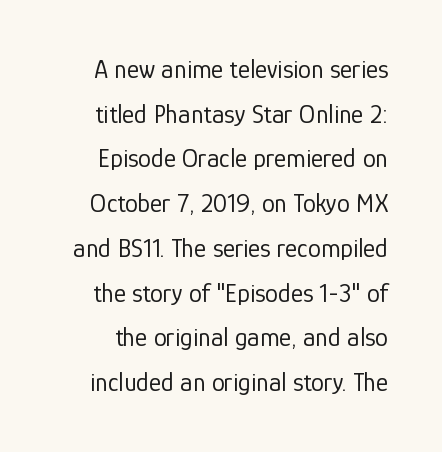
The image shows 26 px text type, upright; set line spacing 1.72x, normal letter spacing, not underlined.
